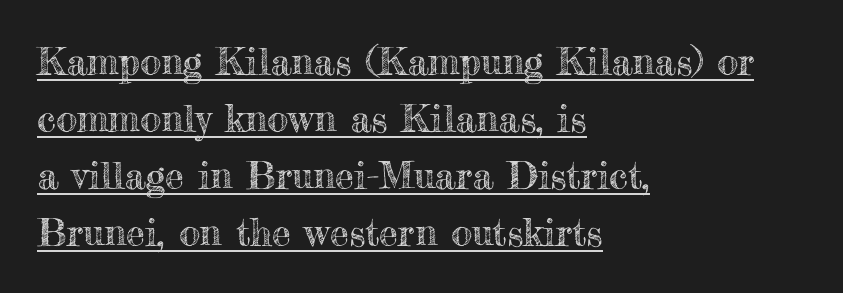
{"italic": "no", "width": "normal", "x_height": "small", "monospaced": "no", "underline": "yes", "align": "left", "line_spacing": "normal", "line_spacing_ratio": 1.5, "letter_spacing": "normal", "letter_spacing_em": 0.0, "glyph_px": 38}
